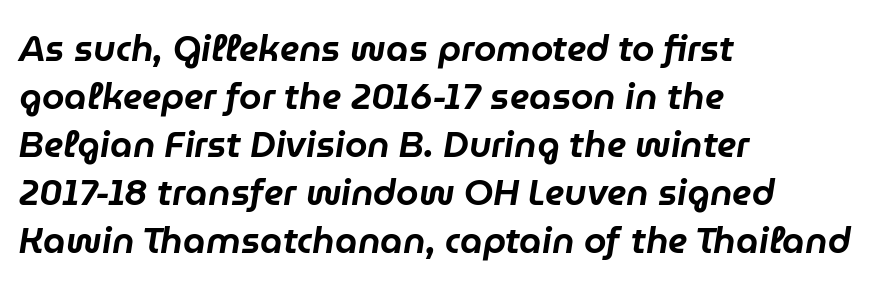
{"italic": "yes", "lean": "right", "slant_degrees": 9, "width": "normal", "stroke_contrast": "low", "x_height": "medium", "monospaced": "no", "underline": "no", "align": "left", "line_spacing": "normal", "line_spacing_ratio": 1.33, "letter_spacing": "normal", "letter_spacing_em": 0.0, "glyph_px": 36}
